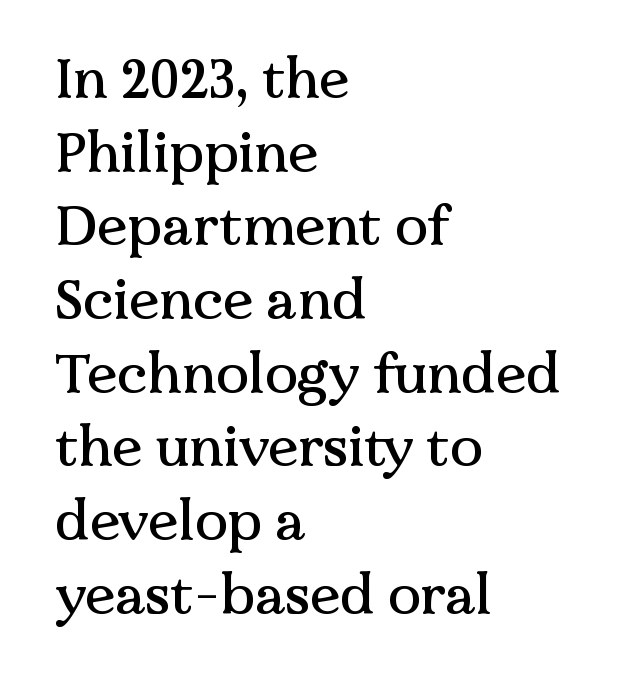
{"serif": "yes", "italic": "no", "width": "normal", "stroke_contrast": "medium", "x_height": "medium", "monospaced": "no", "underline": "no", "align": "left", "line_spacing": "normal", "line_spacing_ratio": 1.34, "letter_spacing": "normal", "letter_spacing_em": 0.0, "glyph_px": 55}
